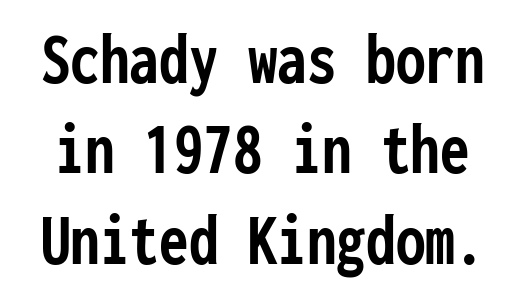
Q: Is the text bold? A: Yes.
Q: Is the text italic (slanted)? A: No, it is upright.
Q: Is the typeface a serif or a sans-serif typeface? A: Sans-serif.
Q: Is the text underlined? A: No.
Q: Is the spacing between letters normal or unusually wide? A: Normal.
Q: Width (condensed, normal, or wide)? A: Condensed.
Q: Stroke contrast? A: Low.
Q: x-height? A: Medium.
Q: Monospaced? A: Yes.
